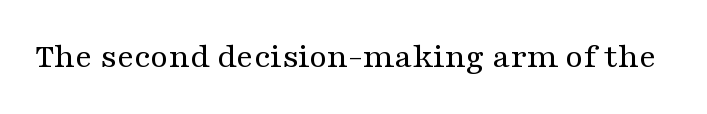
{"serif": "yes", "italic": "no", "bold": "no", "weight": "regular", "width": "wide", "stroke_contrast": "medium", "x_height": "medium", "monospaced": "no", "underline": "no", "letter_spacing": "normal", "letter_spacing_em": 0.0, "glyph_px": 36}
